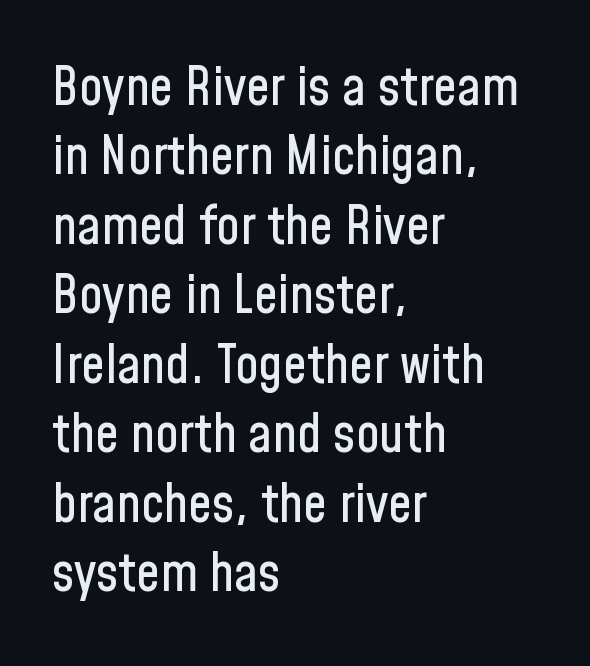
These lines stack with their left ends in a neat column. Underline: absent. The designer left line spacing at the default. The face used here is rendered with its standard letterfit. Note: no serifs on the glyphs.
